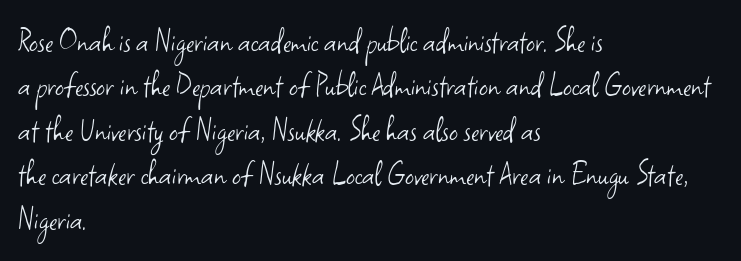
Students, observe: this is what conventionally led text looks like. Every row of glyphs begins at an identical x-position on the left. No extra tracking has been applied to these lines.
